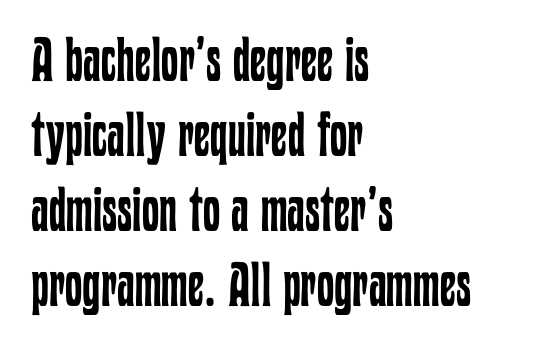
Glyph-to-glyph distance matches everyday printed text. No word sits above an underline. When letters stand straight like this, we call the style roman or upright. Unbolded letterforms with no extra heft. Varying glyph widths throughout — classic text-font behaviour. The ragged edge is on the right, which tells us the setting is flush left.
